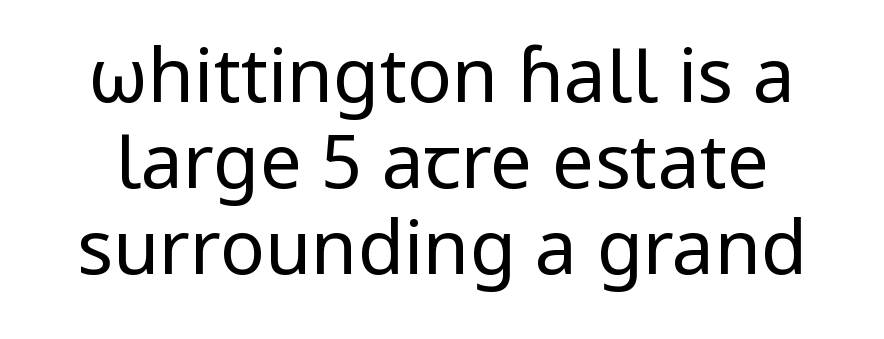
{"serif": "no", "italic": "no", "bold": "no", "weight": "regular", "width": "normal", "stroke_contrast": "low", "x_height": "medium", "monospaced": "no", "underline": "no", "line_spacing": "tight", "line_spacing_ratio": 1.15, "letter_spacing": "normal", "letter_spacing_em": 0.0, "glyph_px": 75}
